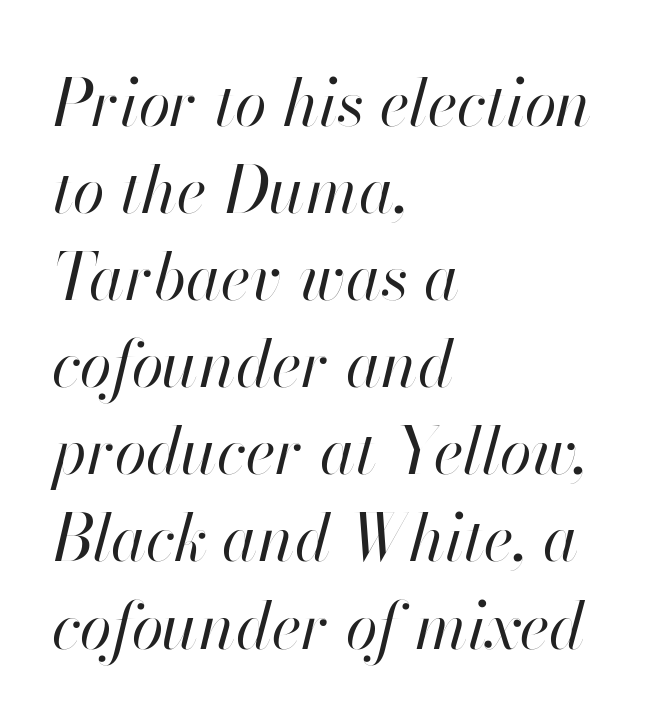
The rendering anchors every line to the left-hand side. Varying glyph widths throughout — classic text-font behaviour. Quick note: italic. Leading: standard. Stems here are at most as thick as an everyday book face.
